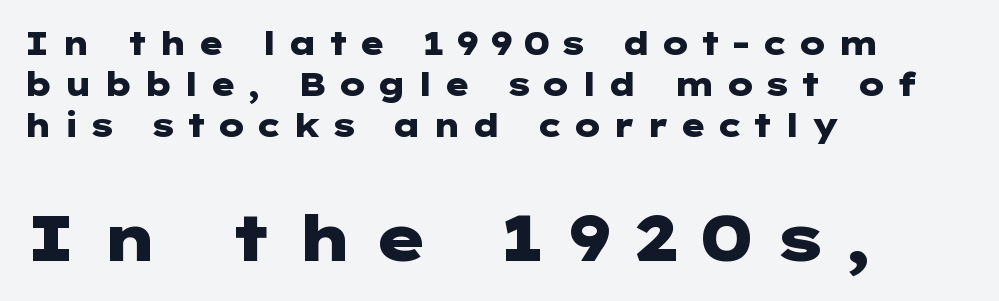
The image shows 64 px heavy, wide sans-serif type, upright; set left-aligned, normal line spacing (1.28x), unusually wide letter spacing (+0.31 em), not underlined; the second (bottom) block is 2.0x larger; low stroke contrast and a medium x-height.
